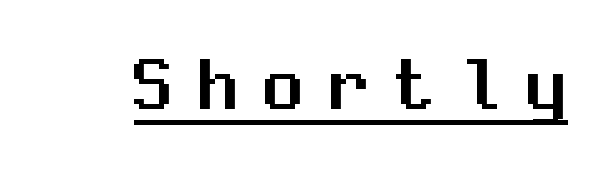
Q: Is the text italic (slanted)? A: No, it is upright.
Q: Is the typeface a serif or a sans-serif typeface? A: Sans-serif.
Q: Is the text underlined? A: Yes.
Q: Is the spacing between letters normal or unusually wide? A: Unusually wide.
Q: Width (condensed, normal, or wide)? A: Normal.
Q: Stroke contrast? A: Medium.
Q: x-height? A: Medium.
Q: Monospaced? A: Yes.
